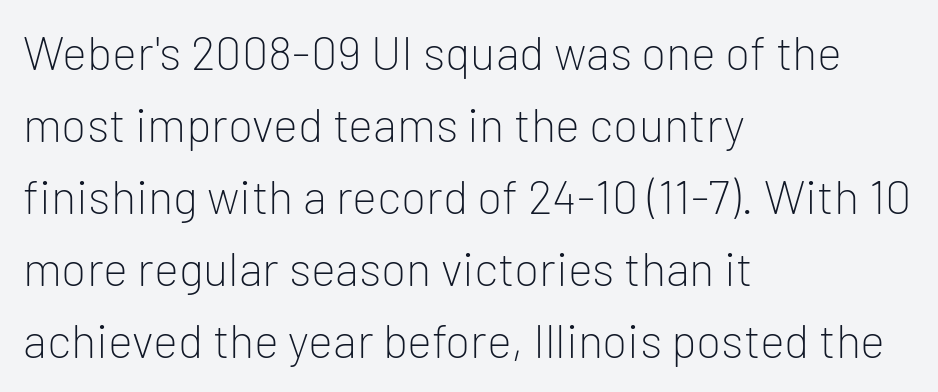
The image shows 47 px light sans-serif type, upright; set left-aligned, normal line spacing (1.53x), normal letter spacing, not underlined; low stroke contrast and a medium x-height.
